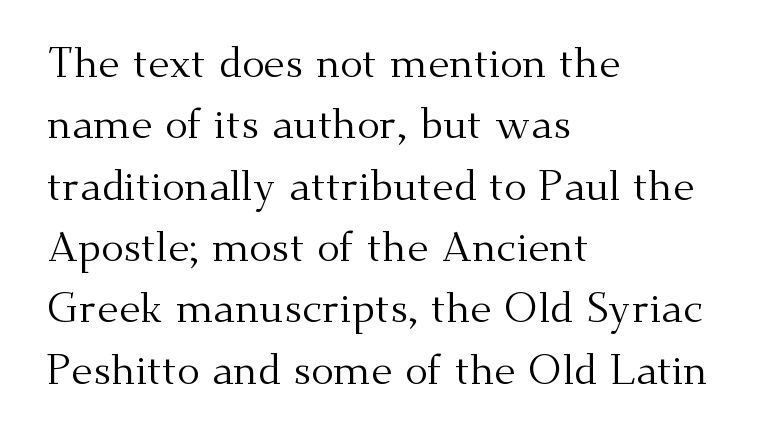
Q: Is the text bold? A: No.
Q: Is the text italic (slanted)? A: No, it is upright.
Q: Is the typeface a serif or a sans-serif typeface? A: Serif.
Q: Is the text underlined? A: No.
Q: How is the paragraph aligned? A: Left-aligned.
Q: Is the spacing between letters normal or unusually wide? A: Normal.
Q: Is the spacing between lines tight, normal or loose? A: Normal.
Q: Width (condensed, normal, or wide)? A: Normal.
Q: Stroke contrast? A: Medium.
Q: x-height? A: Small.
Q: Monospaced? A: No.
